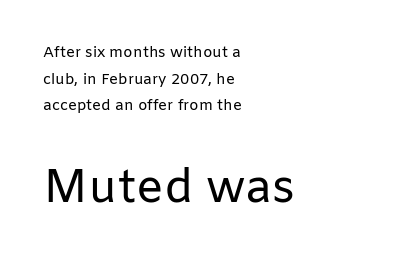
Posture: straight, roman, zero tilt. The tracking reads as untouched default to a designer's eye. Unmarked baselines from the first word to the last. Spacing verdict: proportional, widths tailored to each character.
